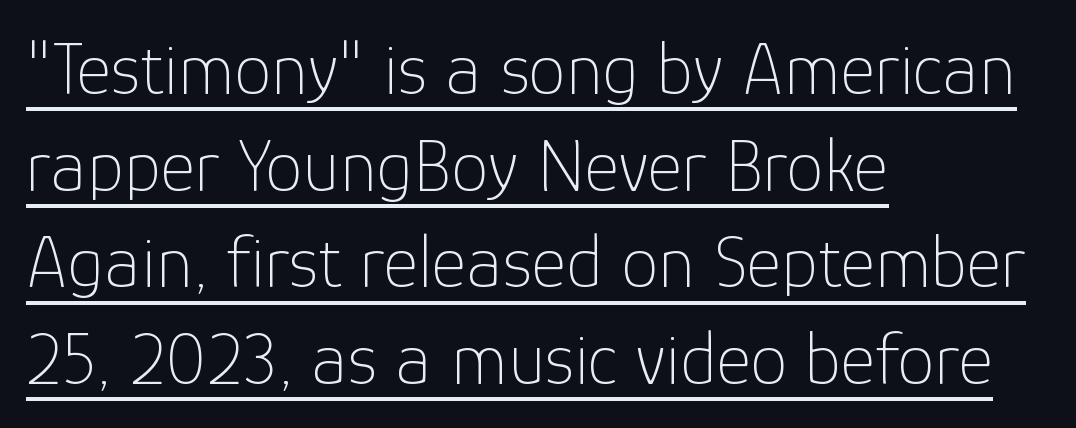
Caption: standard tracking, unaltered. Stem width sits at or under what a default text font uses. Line starts are locked; line ends wander. The designer left line spacing at the default. Unlike italic type, these characters show no tilt at all.
